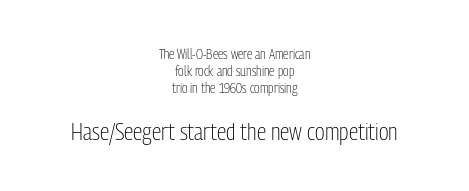
The zone under the glyphs is completely vacant. Which margin do the lines hug? Neither — every line sits in the middle. These lines keep a tight, regular rhythm from letter to letter. The font is comparable to plain body text, perhaps lighter.
